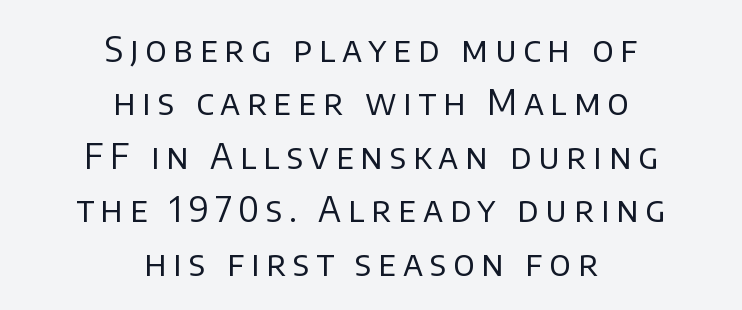
{"serif": "no", "italic": "no", "bold": "no", "weight": "regular", "width": "normal", "stroke_contrast": "low", "x_height": "large", "monospaced": "no", "underline": "no", "align": "center", "line_spacing": "normal", "line_spacing_ratio": 1.57, "letter_spacing": "wide", "letter_spacing_em": 0.2, "glyph_px": 34}
